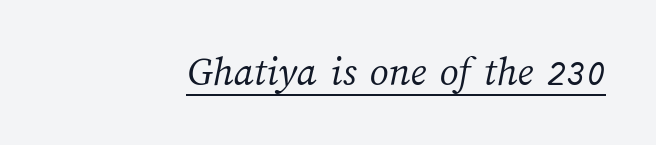
{"bold": "no", "weight": "light", "width": "normal", "stroke_contrast": "medium", "x_height": "medium", "monospaced": "no", "underline": "yes", "letter_spacing": "normal", "letter_spacing_em": 0.0, "glyph_px": 42}
